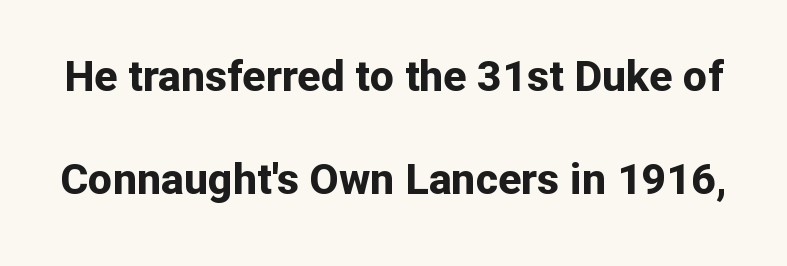
Q: Is the text bold? A: Yes.
Q: Is the text italic (slanted)? A: No, it is upright.
Q: Is the typeface a serif or a sans-serif typeface? A: Sans-serif.
Q: Is the text underlined? A: No.
Q: Is the spacing between letters normal or unusually wide? A: Normal.
Q: Is the spacing between lines tight, normal or loose? A: Loose.
Q: Width (condensed, normal, or wide)? A: Normal.
Q: Stroke contrast? A: Low.
Q: x-height? A: Medium.
Q: Monospaced? A: No.
